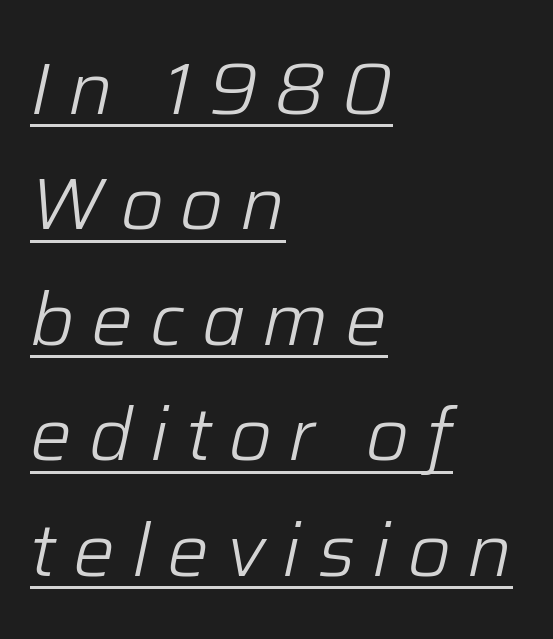
What's the leading like? Ordinary, nothing unusual. A typographer would call this underscored text. The compositor pushed each line to the left boundary. A typesetter would call this proportional, since set widths differ per character.
